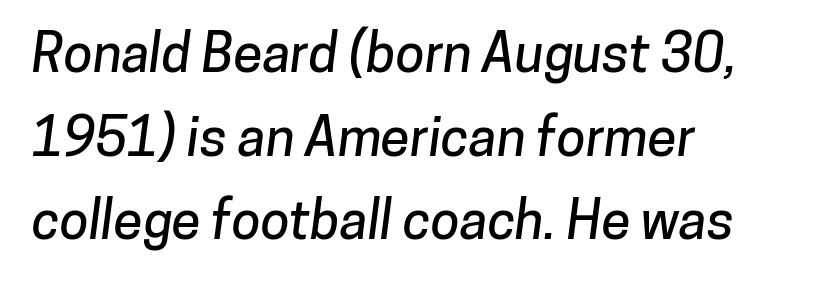
{"serif": "no", "width": "normal", "stroke_contrast": "low", "x_height": "medium", "monospaced": "no", "underline": "no", "align": "left", "line_spacing": "normal", "line_spacing_ratio": 1.58, "letter_spacing": "normal", "letter_spacing_em": 0.0, "glyph_px": 53}
